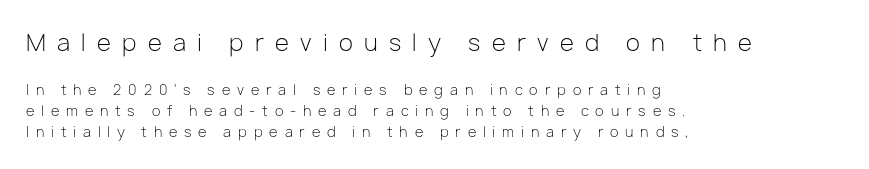
No letter is thick-stroked: the sample isn't bold. The letters are spread apart with noticeably loose tracking. The line-height multiplier appears to be the usual default. The baseline area is clear. Scale decreases going downward across the two blocks. Every row of glyphs begins at an identical x-position on the left.
